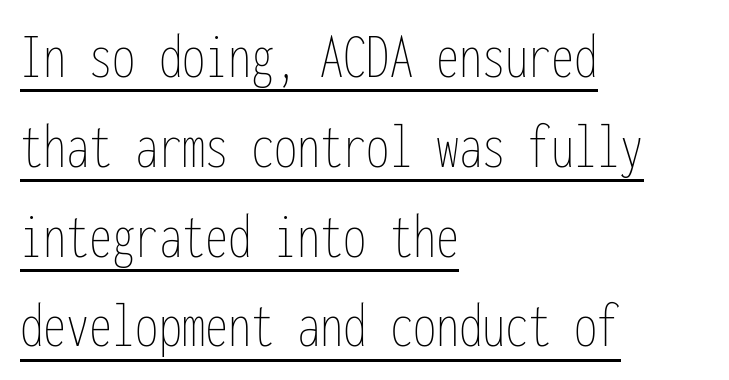
Q: Is the text bold? A: No.
Q: Is the text italic (slanted)? A: No, it is upright.
Q: Is the text underlined? A: Yes.
Q: How is the paragraph aligned? A: Left-aligned.
Q: Is the spacing between letters normal or unusually wide? A: Normal.
Q: Is the spacing between lines tight, normal or loose? A: Normal.
Q: Width (condensed, normal, or wide)? A: Condensed.
Q: Stroke contrast? A: Low.
Q: x-height? A: Medium.
Q: Monospaced? A: Yes.
